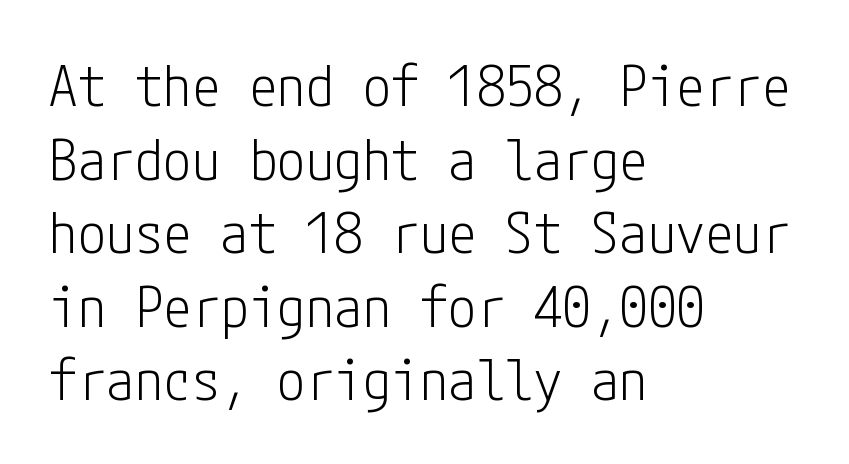
The image shows 57 px light, condensed sans-serif type, upright; set left-aligned, normal line spacing (1.29x), normal letter spacing, not underlined; low stroke contrast and a medium x-height.
